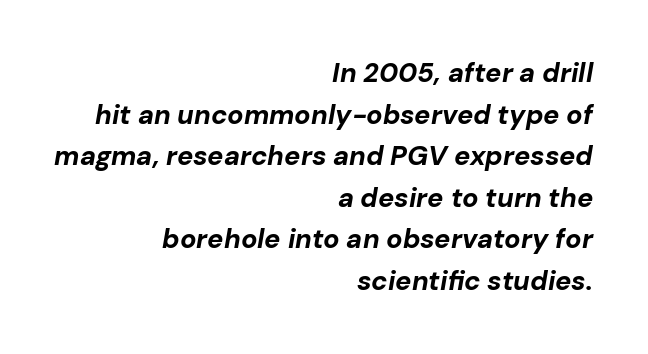
Q: Is the text bold? A: Yes.
Q: Is the text italic (slanted)? A: Yes, it leans right by about 10 degrees.
Q: Is the text underlined? A: No.
Q: How is the paragraph aligned? A: Right-aligned.
Q: Is the spacing between letters normal or unusually wide? A: Normal.
Q: Is the spacing between lines tight, normal or loose? A: Normal.
